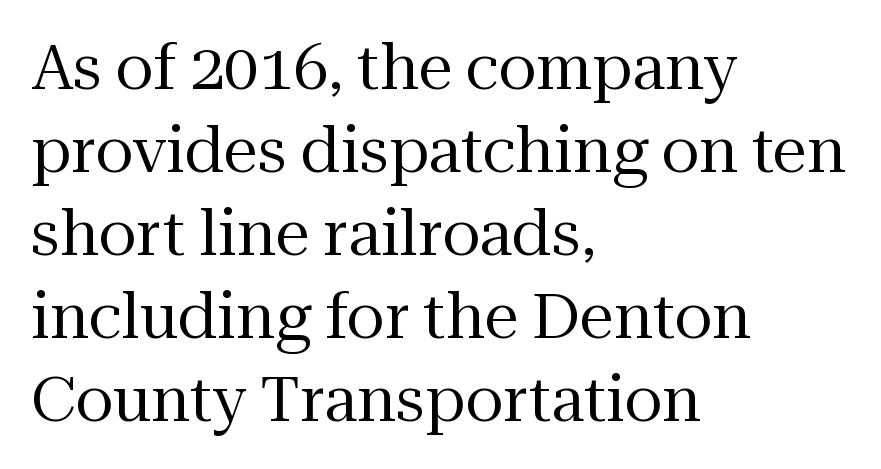
{"serif": "yes", "italic": "no", "bold": "no", "weight": "regular", "width": "normal", "stroke_contrast": "medium", "x_height": "medium", "monospaced": "no", "underline": "no", "align": "left", "line_spacing": "normal", "line_spacing_ratio": 1.34, "letter_spacing": "normal", "letter_spacing_em": 0.0, "glyph_px": 62}
